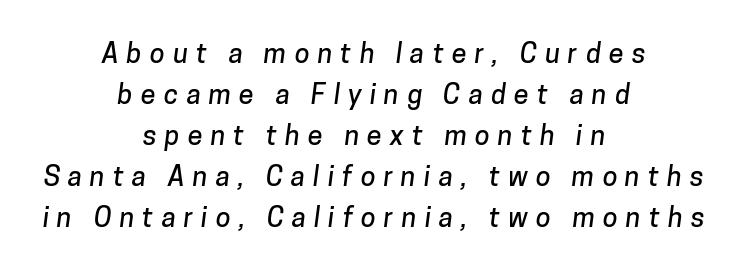
{"underline": "no", "align": "center", "line_spacing": "normal", "line_spacing_ratio": 1.52, "letter_spacing": "wide", "letter_spacing_em": 0.3, "glyph_px": 27}
